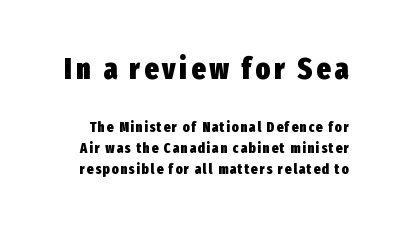
The image shows 30 px heavy, condensed sans-serif type, upright; set normal line spacing (1.48x), not underlined; the first (top) block is 2.14x larger; low stroke contrast and a medium x-height.
